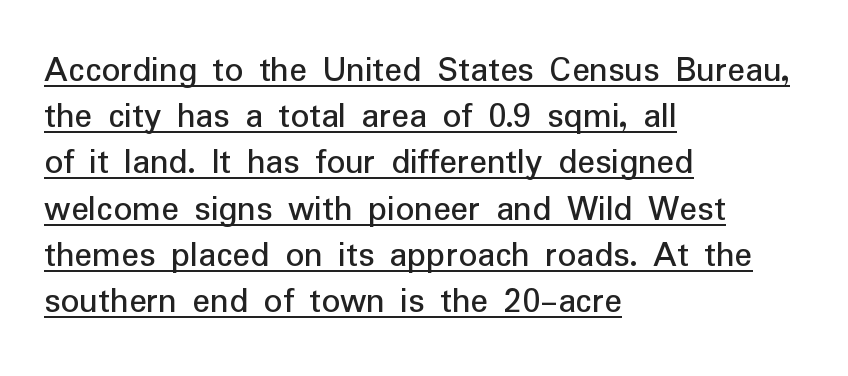
The image shows 37 px sans-serif type, upright; set left-aligned, normal line spacing (1.25x), normal letter spacing, underlined; low stroke contrast and a medium x-height.
